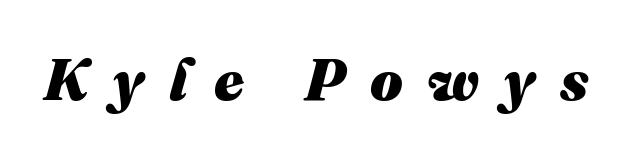
Looking at the ascenders, they clearly lean. Type without underlining. The rendering uses a bold face; every stroke is thick and dark. The letters are spread apart with noticeably loose tracking. These lines are rendered in a variable-pitch font.
